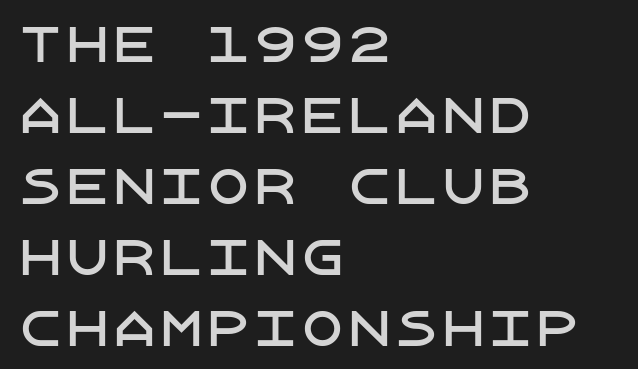
{"serif": "no", "italic": "no", "width": "normal", "stroke_contrast": "low", "x_height": "large", "underline": "no", "align": "left", "line_spacing": "normal", "line_spacing_ratio": 1.51, "letter_spacing": "normal", "letter_spacing_em": 0.0, "glyph_px": 47}
